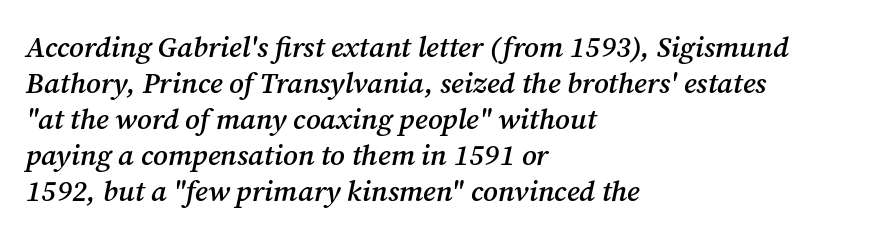
If you drew a line through each stem, it would be angled. Observe the serifs anchoring each vertical stroke in this sample. Stems and bowls a touch heavier than normal — semibold. Left-aligned paragraph, ragged on the right. Honestly, there is no underline to notice here at all.
